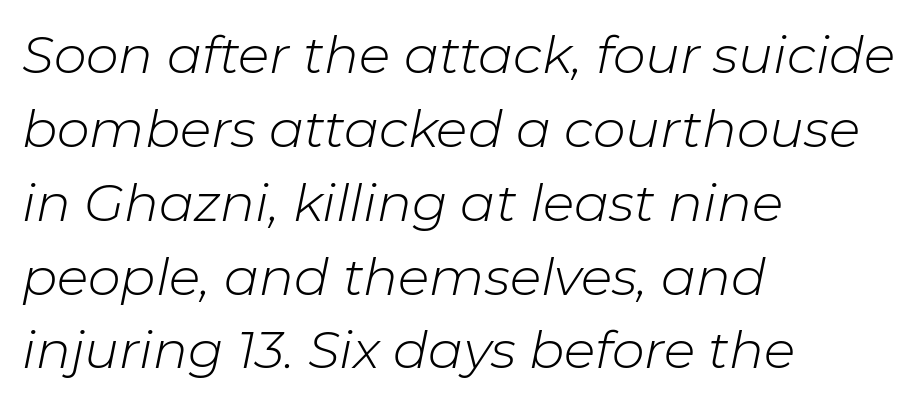
The image shows 52 px light type, italic (leaning right); set left-aligned, normal line spacing (1.42x), normal letter spacing, not underlined; low stroke contrast and a medium x-height.
